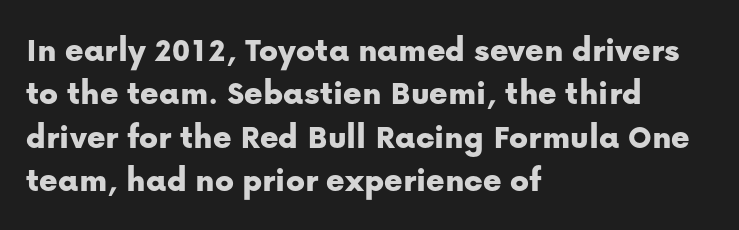
{"serif": "no", "italic": "no", "width": "normal", "stroke_contrast": "low", "x_height": "medium", "monospaced": "no", "underline": "no", "align": "left", "line_spacing_ratio": 1.24, "letter_spacing": "normal", "letter_spacing_em": 0.0, "glyph_px": 35}
